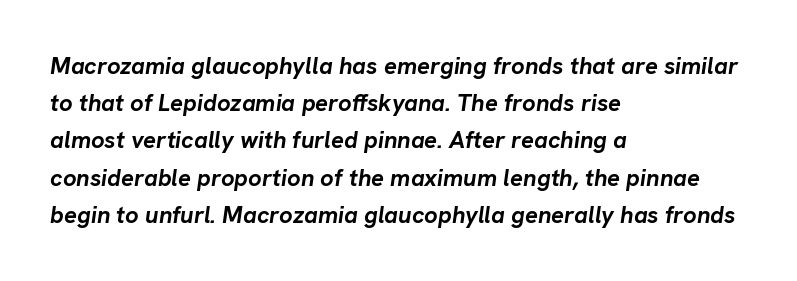
{"italic": "yes", "lean": "right", "slant_degrees": 8, "bold": "yes", "underline": "no", "align": "left", "line_spacing": "normal", "line_spacing_ratio": 1.55, "letter_spacing": "normal", "letter_spacing_em": 0.0, "glyph_px": 24}
